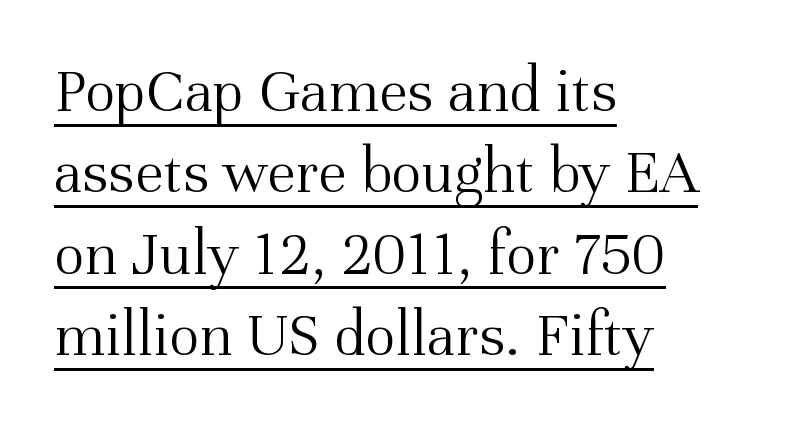
{"serif": "yes", "italic": "no", "bold": "no", "weight": "light", "width": "normal", "stroke_contrast": "medium", "x_height": "medium", "monospaced": "no", "underline": "yes", "align": "left", "line_spacing": "normal", "line_spacing_ratio": 1.27, "letter_spacing": "normal", "letter_spacing_em": 0.0, "glyph_px": 64}
